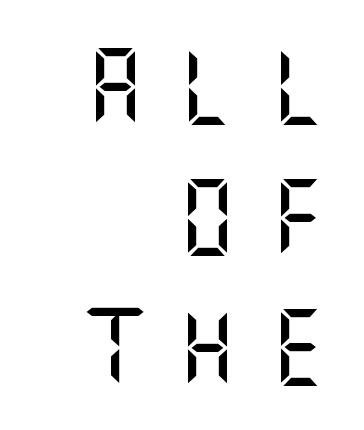
The image shows 76 px sans-serif type, upright; set right-aligned, line spacing 1.72x, unusually wide letter spacing (+0.41 em), not underlined; medium stroke contrast and a large x-height.
